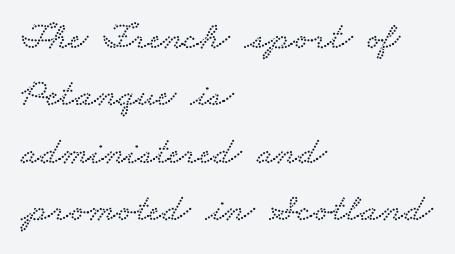
Q: Is the typeface a serif or a sans-serif typeface? A: Serif.
Q: Is the text underlined? A: No.
Q: How is the paragraph aligned? A: Left-aligned.
Q: Is the spacing between letters normal or unusually wide? A: Normal.
Q: Is the spacing between lines tight, normal or loose? A: Normal.
Q: Width (condensed, normal, or wide)? A: Wide.
Q: Stroke contrast? A: Low.
Q: x-height? A: Small.
Q: Monospaced? A: No.
